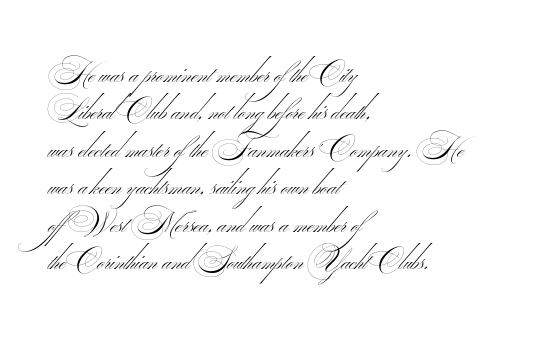
Q: Is the text bold? A: No.
Q: Is the typeface a serif or a sans-serif typeface? A: Sans-serif.
Q: Is the text underlined? A: No.
Q: How is the paragraph aligned? A: Left-aligned.
Q: Is the spacing between letters normal or unusually wide? A: Normal.
Q: Is the spacing between lines tight, normal or loose? A: Normal.
Q: Width (condensed, normal, or wide)? A: Wide.
Q: Stroke contrast? A: Medium.
Q: Monospaced? A: No.
